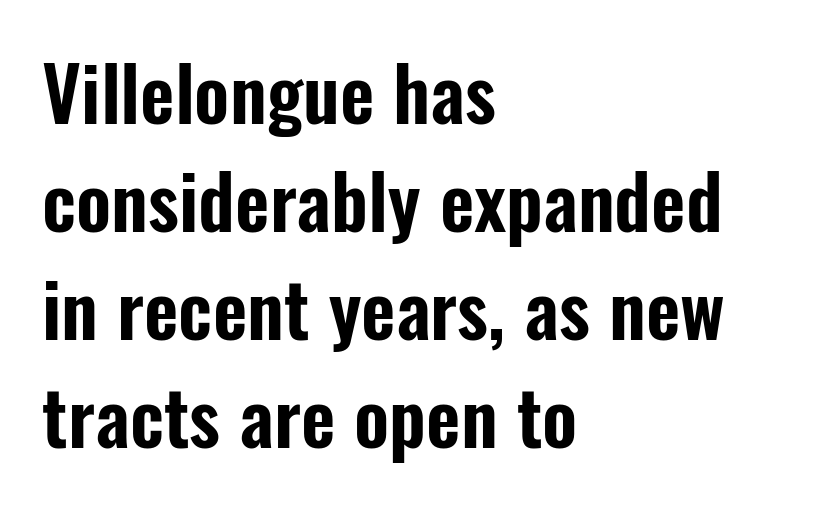
Q: Is the text italic (slanted)? A: No, it is upright.
Q: Is the typeface a serif or a sans-serif typeface? A: Sans-serif.
Q: Is the text underlined? A: No.
Q: How is the paragraph aligned? A: Left-aligned.
Q: Is the spacing between letters normal or unusually wide? A: Normal.
Q: Is the spacing between lines tight, normal or loose? A: Normal.
Q: Width (condensed, normal, or wide)? A: Condensed.
Q: Stroke contrast? A: Low.
Q: x-height? A: Medium.
Q: Monospaced? A: No.
